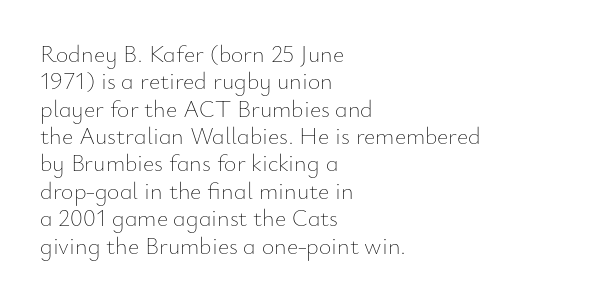
Horizontally, the lines are justified to the leading edge only. Weight: regular or lighter. The gap between lines stays unmarked. The font's upright variant was chosen for this text. The tracking reads as untouched default to a designer's eye.
